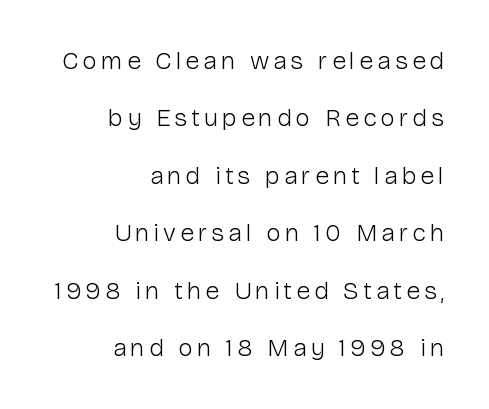
Rows of type keep a wide berth in the vertical direction. Ascenders rise straight up at ninety degrees. Teacher's note: observe the even right margin — that is flush-right alignment. Decoration check: the copy has no underline. The weight tops out at a normal text grade.
